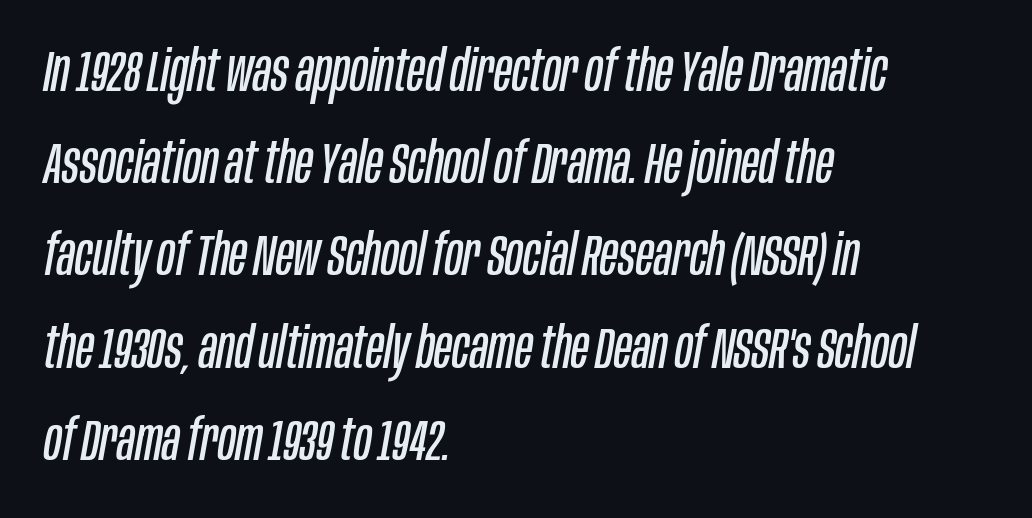
Notice how descenders clear the ascenders below comfortably — that's standard leading. The passage shown leans; its letterforms are oblique. Vertical stems look standard width or narrower in stroke. Plain, unruled lines of type. Varying glyph widths throughout — classic text-font behaviour. In CSS terms this would be text-align: left.
